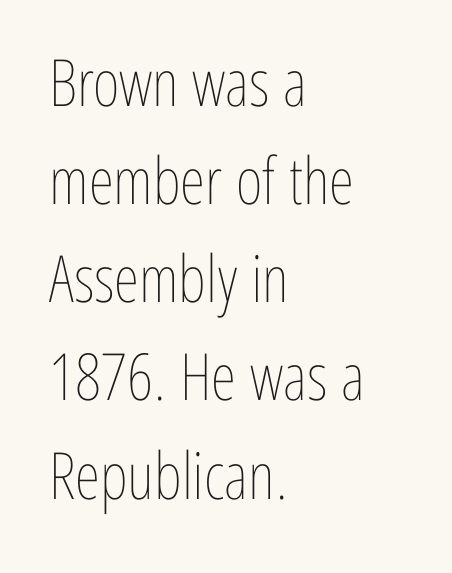
This sample uses plain, unmodified letter spacing. Posture: vertical. The rag falls on the right side of this text block. Regular leading.
